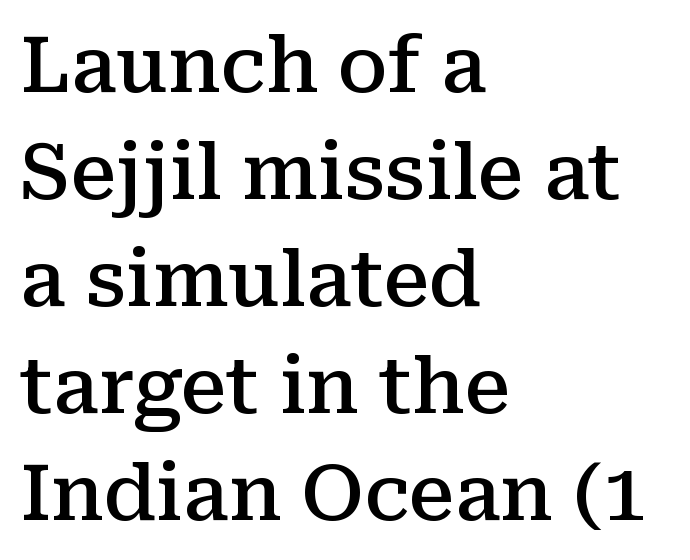
Q: Is the text bold? A: Semi-bold.
Q: Is the text italic (slanted)? A: No, it is upright.
Q: Is the typeface a serif or a sans-serif typeface? A: Serif.
Q: Is the text underlined? A: No.
Q: How is the paragraph aligned? A: Left-aligned.
Q: Is the spacing between letters normal or unusually wide? A: Normal.
Q: Is the spacing between lines tight, normal or loose? A: Normal.
Q: Width (condensed, normal, or wide)? A: Normal.
Q: Stroke contrast? A: Medium.
Q: x-height? A: Medium.
Q: Monospaced? A: No.
